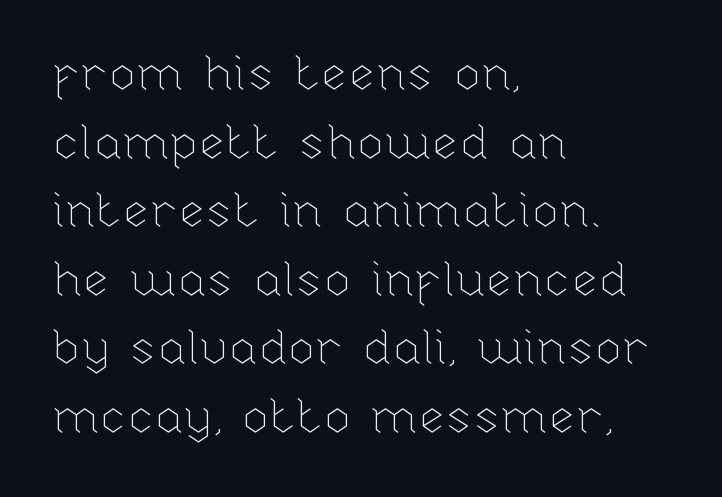
{"italic": "no", "bold": "no", "weight": "thin", "width": "normal", "stroke_contrast": "low", "x_height": "medium", "monospaced": "no", "underline": "no", "align": "left", "line_spacing": "normal", "line_spacing_ratio": 1.4, "letter_spacing": "normal", "letter_spacing_em": 0.0, "glyph_px": 49}
